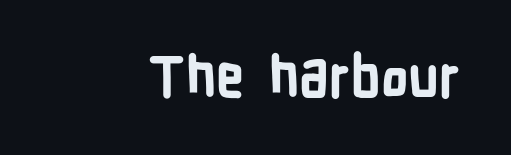
Q: Is the text bold? A: Yes.
Q: Is the text italic (slanted)? A: No, it is upright.
Q: Is the typeface a serif or a sans-serif typeface? A: Sans-serif.
Q: Is the text underlined? A: No.
Q: Is the spacing between letters normal or unusually wide? A: Normal.
Q: Width (condensed, normal, or wide)? A: Condensed.
Q: Stroke contrast? A: Low.
Q: x-height? A: Medium.
Q: Monospaced? A: No.
